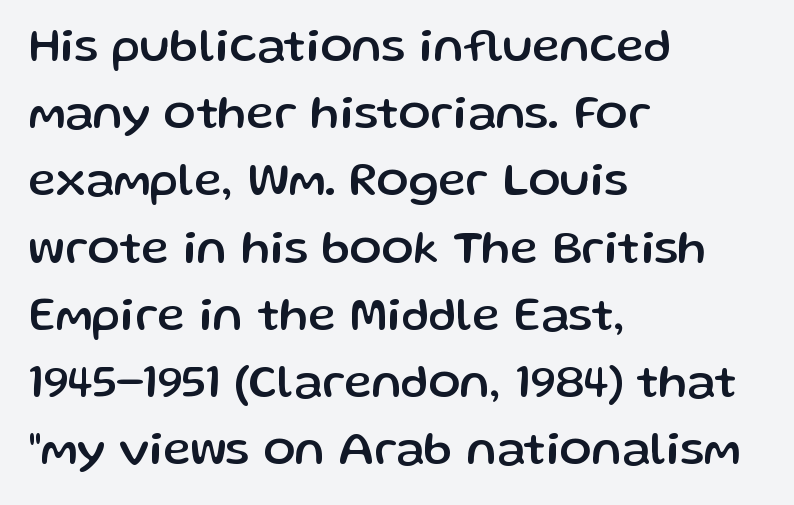
Q: Is the text italic (slanted)? A: No, it is upright.
Q: Is the typeface a serif or a sans-serif typeface? A: Sans-serif.
Q: Is the text underlined? A: No.
Q: How is the paragraph aligned? A: Left-aligned.
Q: Is the spacing between letters normal or unusually wide? A: Normal.
Q: Is the spacing between lines tight, normal or loose? A: Normal.
Q: Width (condensed, normal, or wide)? A: Normal.
Q: Stroke contrast? A: Low.
Q: x-height? A: Medium.
Q: Monospaced? A: No.
